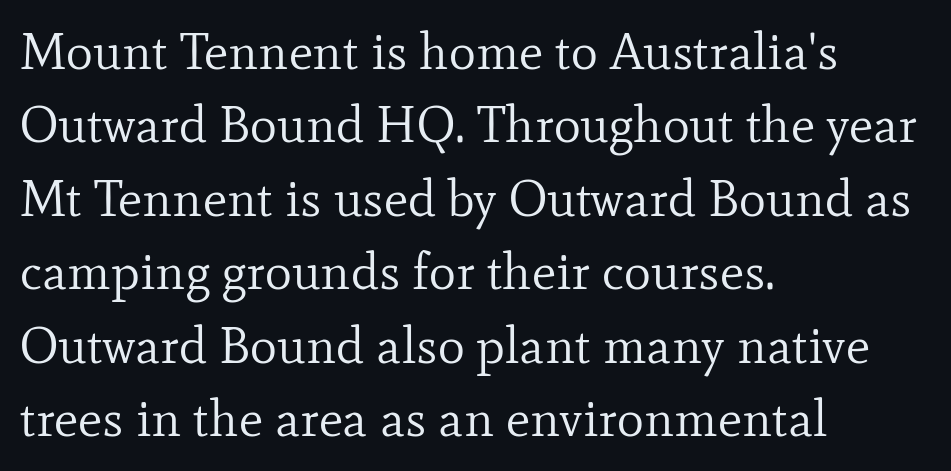
The image shows 51 px regular-weight serif type, upright; set left-aligned, normal line spacing (1.44x), normal letter spacing, not underlined; low stroke contrast and a small x-height.
